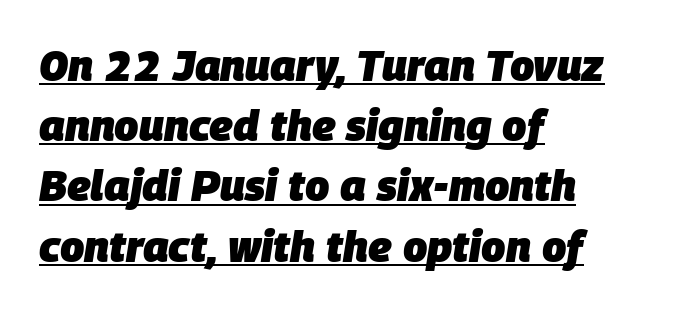
Q: Is the text bold? A: Yes.
Q: Is the text italic (slanted)? A: Yes, it leans right by about 9 degrees.
Q: Is the text underlined? A: Yes.
Q: How is the paragraph aligned? A: Left-aligned.
Q: Is the spacing between letters normal or unusually wide? A: Normal.
Q: Is the spacing between lines tight, normal or loose? A: Normal.
Q: Width (condensed, normal, or wide)? A: Normal.
Q: Stroke contrast? A: Low.
Q: x-height? A: Large.
Q: Monospaced? A: No.
